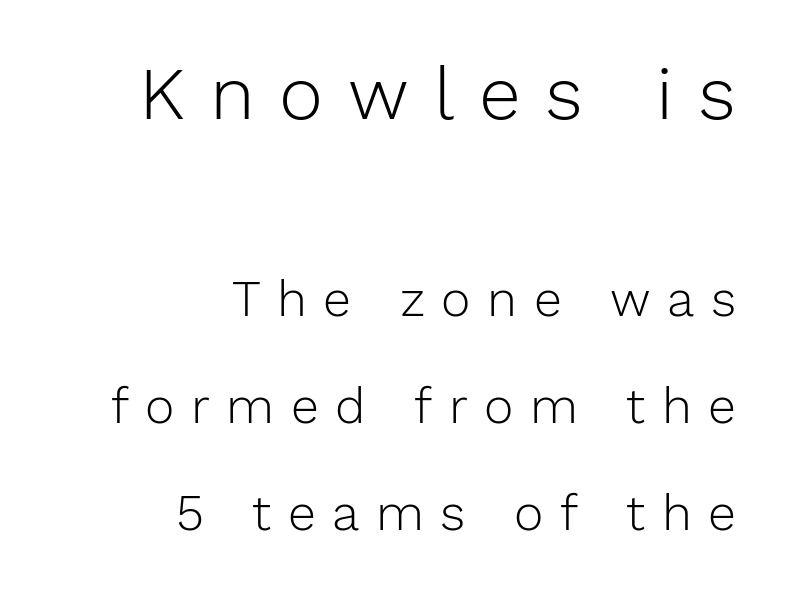
{"serif": "no", "italic": "no", "bold": "no", "weight": "light", "width": "normal", "stroke_contrast": "low", "x_height": "medium", "monospaced": "no", "underline": "no", "align": "right", "line_spacing": "loose", "line_spacing_ratio": 2.14, "letter_spacing": "wide", "letter_spacing_em": 0.33, "larger_block": "first", "size_ratio": 1.5, "glyph_px": 75}
